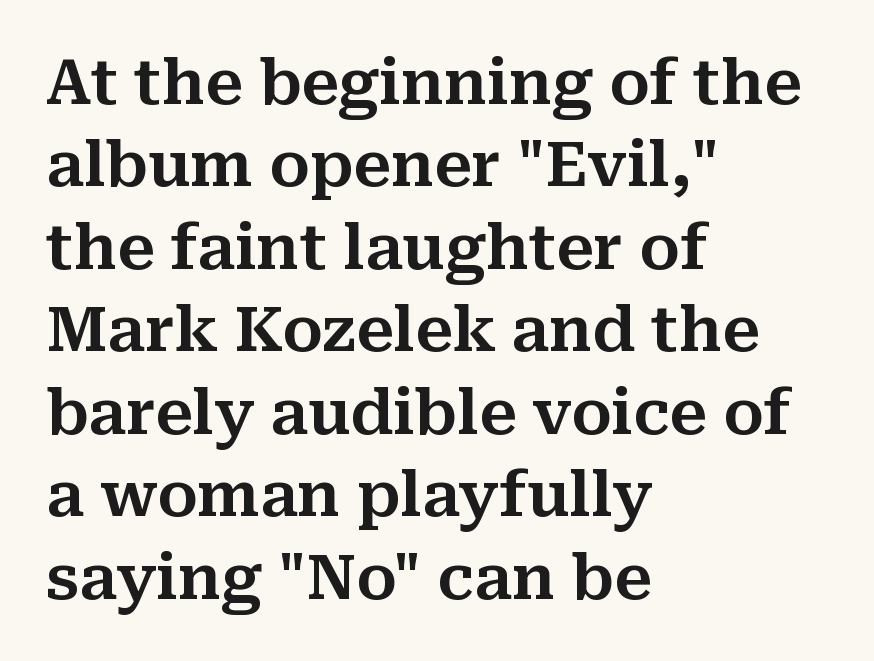
{"serif": "yes", "italic": "no", "width": "normal", "stroke_contrast": "medium", "x_height": "medium", "monospaced": "no", "underline": "no", "align": "left", "line_spacing": "normal", "line_spacing_ratio": 1.33, "letter_spacing": "normal", "letter_spacing_em": 0.0, "glyph_px": 62}
